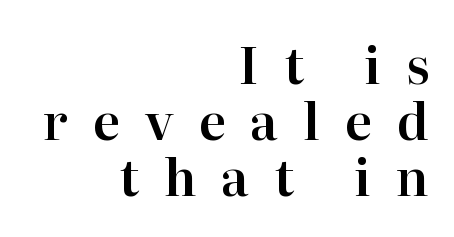
Tracking here is generous; glyphs stand well apart from one another. Underline: absent. Honestly, the rows look squashed on top of each other. This is roman type, the default non-slanted kind. The letters carry serifs — small finishing strokes at the ends of their stems.
